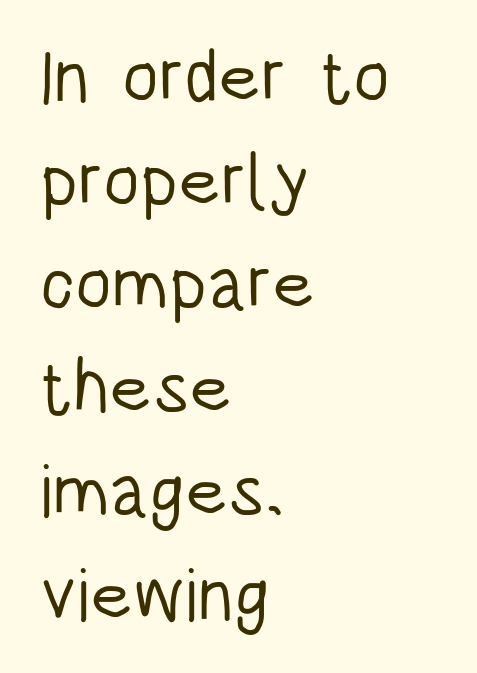
The image shows 74 px light, condensed sans-serif type, upright; set left-aligned, normal line spacing (1.4x), normal letter spacing, not underlined; low stroke contrast and a large x-height.
